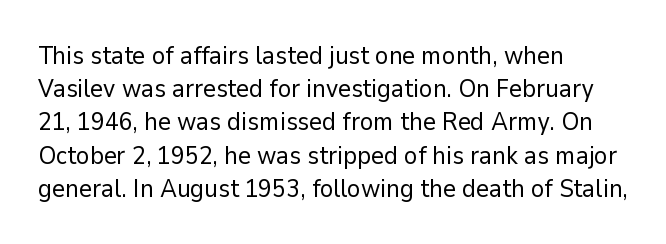
The image shows 25 px text type, upright; set left-aligned, normal line spacing (1.33x), normal letter spacing, not underlined.
